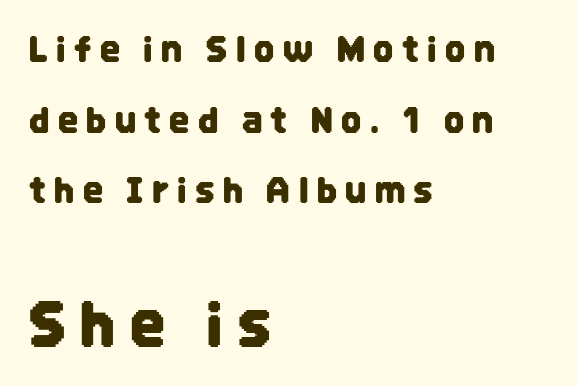
The image shows 61 px condensed sans-serif type, upright; set left-aligned, loose line spacing (2.02x), unusually wide letter spacing (+0.24 em), not underlined; the second (bottom) block is 1.74x larger; low stroke contrast and a large x-height.
